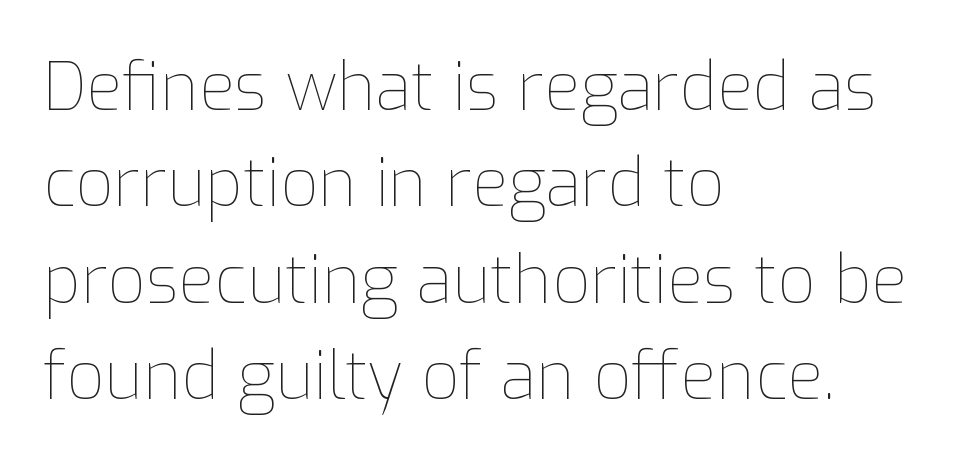
{"italic": "no", "bold": "no", "weight": "thin", "width": "normal", "stroke_contrast": "low", "x_height": "medium", "monospaced": "no", "underline": "no", "align": "left", "line_spacing": "normal", "line_spacing_ratio": 1.46, "letter_spacing": "normal", "letter_spacing_em": 0.0, "glyph_px": 66}
